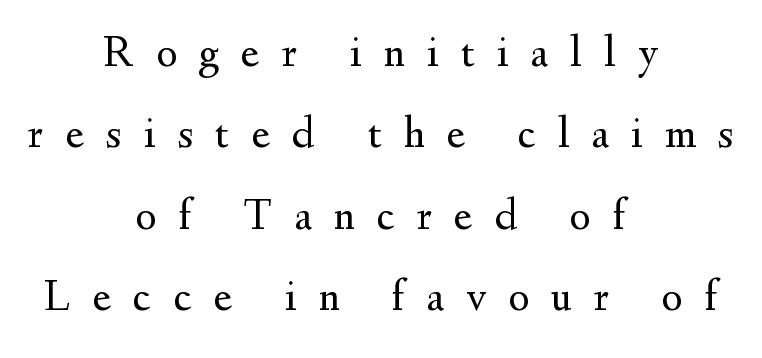
{"serif": "yes", "italic": "no", "bold": "no", "weight": "regular", "width": "normal", "stroke_contrast": "medium", "x_height": "small", "monospaced": "no", "underline": "no", "align": "center", "line_spacing_ratio": 1.81, "letter_spacing": "wide", "letter_spacing_em": 0.49, "glyph_px": 45}
